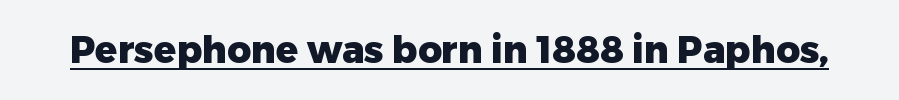
{"serif": "no", "italic": "no", "bold": "yes", "weight": "heavy", "width": "normal", "stroke_contrast": "low", "x_height": "medium", "monospaced": "no", "underline": "yes", "letter_spacing": "normal", "letter_spacing_em": 0.0, "glyph_px": 37}
